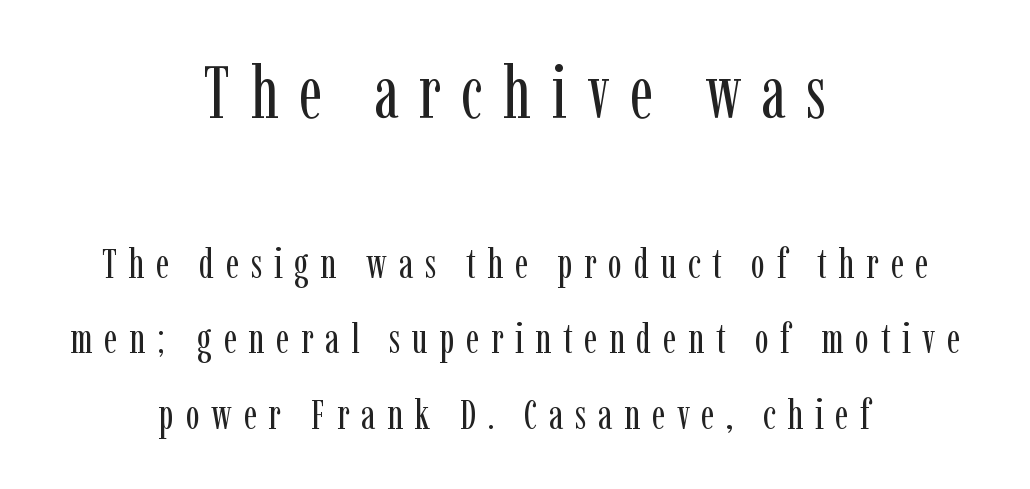
Q: Is the text bold? A: No.
Q: Is the text italic (slanted)? A: No, it is upright.
Q: Is the typeface a serif or a sans-serif typeface? A: Serif.
Q: Is the text underlined? A: No.
Q: How is the paragraph aligned? A: Centered.
Q: Is the spacing between letters normal or unusually wide? A: Unusually wide.
Q: Which block of text is set in a larger size, the first (top) or the second (bottom)? A: The first (top) one.
Q: Width (condensed, normal, or wide)? A: Condensed.
Q: Stroke contrast? A: Low.
Q: x-height? A: Medium.
Q: Monospaced? A: No.
